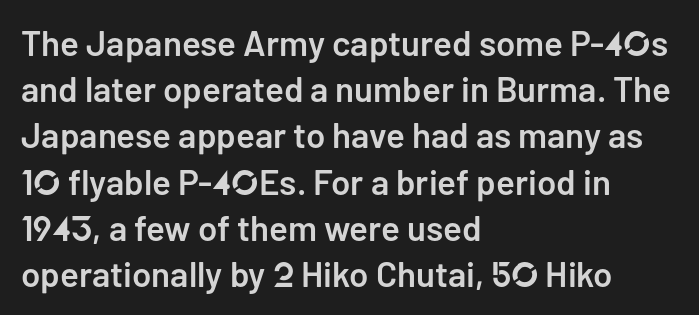
Vertical strokes here are truly vertical. Vertical spacing — default. The glyphs in this specimen are sans serif. The letterforms sit shoulder to shoulder at normal distance.
